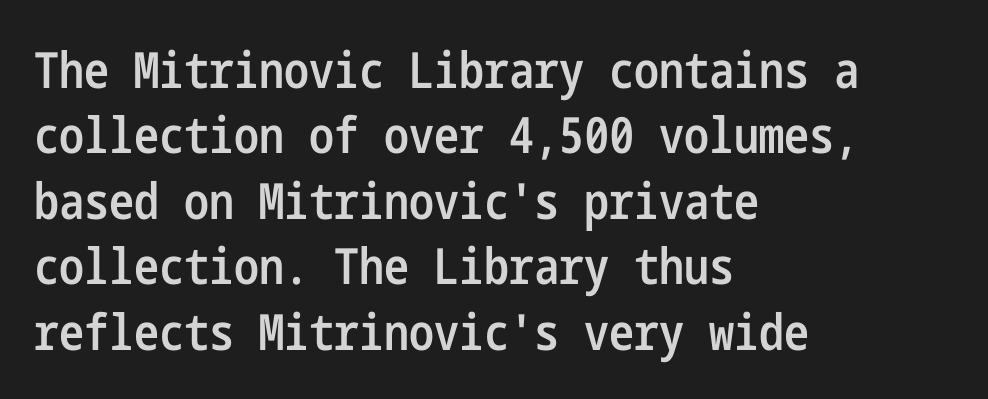
{"serif": "no", "italic": "no", "bold": "semi", "weight": "semibold", "width": "condensed", "stroke_contrast": "low", "x_height": "medium", "underline": "no", "align": "left", "line_spacing": "normal", "line_spacing_ratio": 1.31, "letter_spacing": "normal", "letter_spacing_em": 0.0, "glyph_px": 50}
